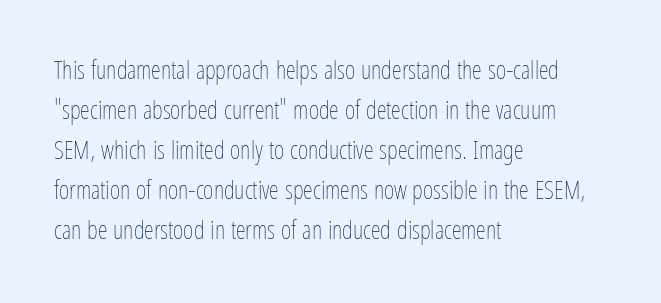
The area under the type is left untouched. A typesetter would mark this as roman, not italic. What's the leading like? Ordinary, nothing unusual. A typesetter would call this zero additional tracking. Which margin do the lines hug? The left one — the right edge is uneven. The cut favours lightness, reaching ordinary text weight at its darkest.
